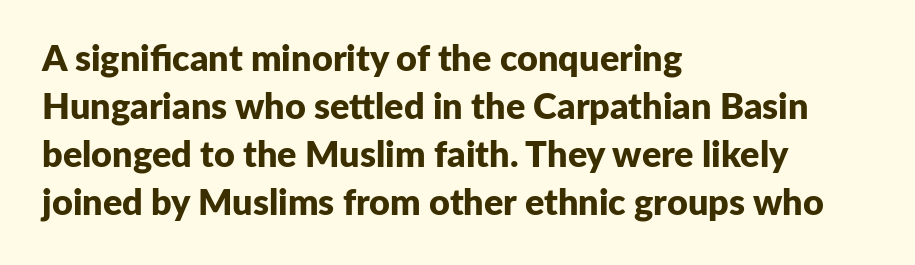
Check under the words: just untouched page. This sample uses a sans-serif face. The face used here has the dense, thick strokes of a bold. Character widths vary here, with narrow letters taking less room than wide ones. Line starts are locked; line ends wander. Evenly set lines give the paragraph a standard silhouette.
